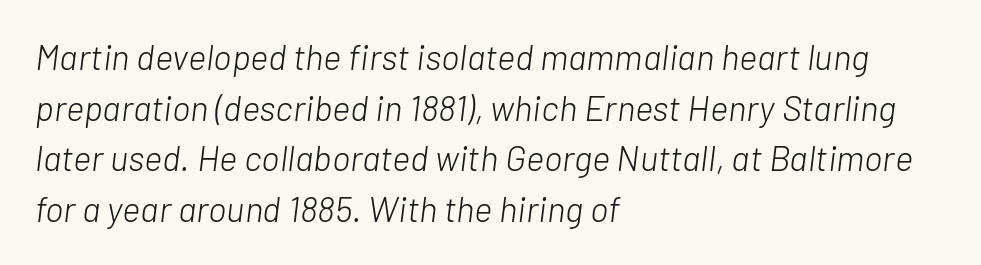
{"italic": "yes", "lean": "right", "slant_degrees": 7, "bold": "no", "weight": "light", "width": "normal", "stroke_contrast": "low", "x_height": "medium", "monospaced": "no", "underline": "no", "align": "left", "line_spacing": "normal", "line_spacing_ratio": 1.45, "letter_spacing": "normal", "letter_spacing_em": 0.0, "glyph_px": 35}
